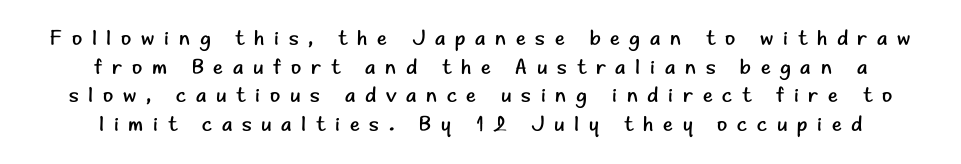
{"italic": "no", "bold": "no", "underline": "no", "align": "center", "line_spacing": "normal", "line_spacing_ratio": 1.36, "letter_spacing": "wide", "letter_spacing_em": 0.46, "glyph_px": 21}
